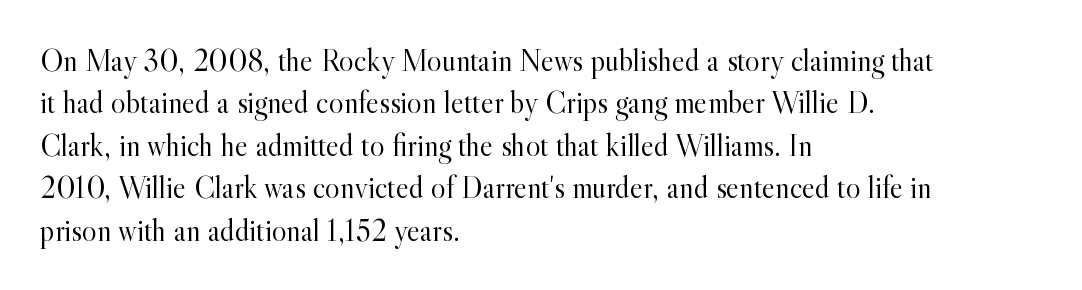
{"serif": "yes", "italic": "no", "bold": "no", "weight": "light", "width": "normal", "x_height": "small", "monospaced": "no", "underline": "no", "align": "left", "line_spacing": "normal", "line_spacing_ratio": 1.37, "letter_spacing": "normal", "letter_spacing_em": 0.0, "glyph_px": 31}
